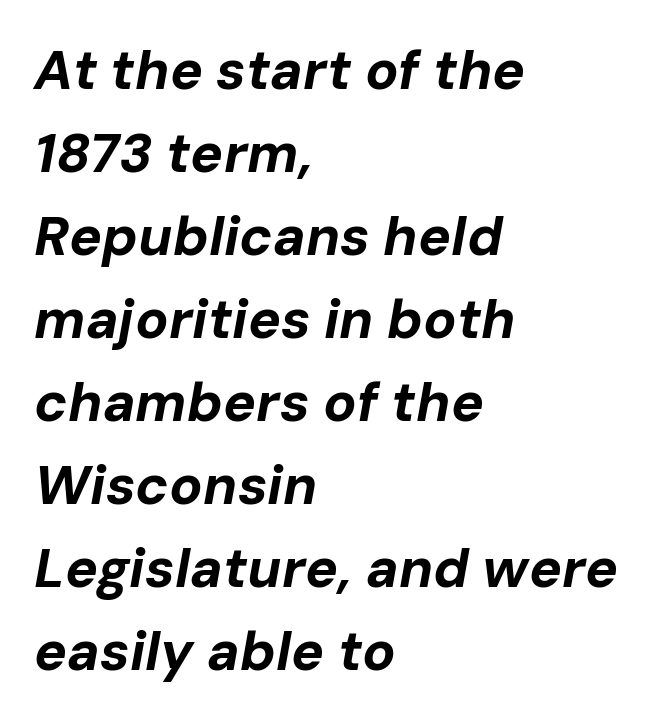
The typesetter chose a ragged-right arrangement here. Check the space under the baseline: it is left empty. A typesetter would call this proportional, since set widths differ per character. Here the glyphs are tracked normally, forming tight word shapes. Baseline-to-baseline distance is the conventional proportion of letter height.
